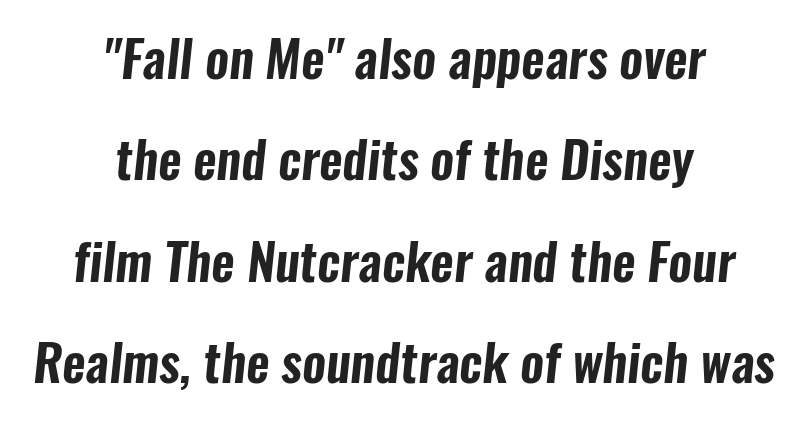
Q: Is the typeface a serif or a sans-serif typeface? A: Sans-serif.
Q: Is the text underlined? A: No.
Q: How is the paragraph aligned? A: Centered.
Q: Is the spacing between letters normal or unusually wide? A: Normal.
Q: Is the spacing between lines tight, normal or loose? A: Loose.
Q: Width (condensed, normal, or wide)? A: Condensed.
Q: Stroke contrast? A: Low.
Q: x-height? A: Medium.
Q: Monospaced? A: No.
